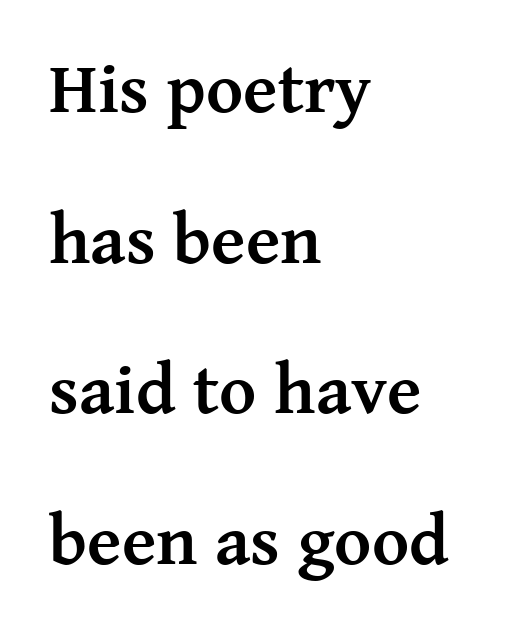
The image shows 71 px semibold serif type, upright; set left-aligned, loose line spacing (2.12x), normal letter spacing, not underlined; medium stroke contrast and a medium x-height.
